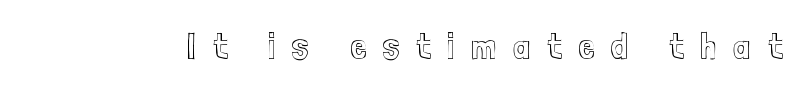
{"italic": "no", "width": "condensed", "x_height": "medium", "monospaced": "no", "underline": "no", "letter_spacing": "wide", "letter_spacing_em": 0.45, "glyph_px": 37}
